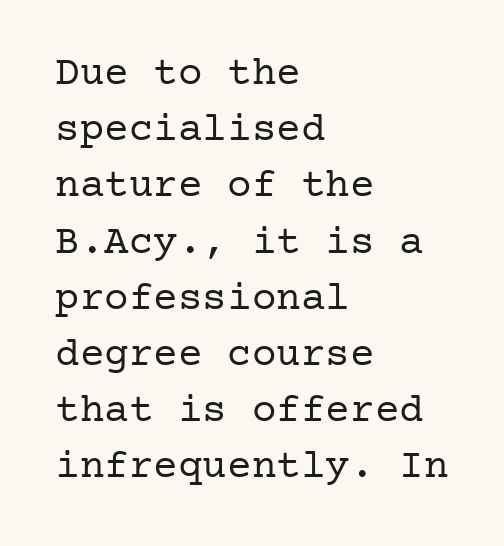
Q: Is the text bold? A: No.
Q: Is the text italic (slanted)? A: No, it is upright.
Q: Is the typeface a serif or a sans-serif typeface? A: Serif.
Q: Is the text underlined? A: No.
Q: How is the paragraph aligned? A: Left-aligned.
Q: Is the spacing between letters normal or unusually wide? A: Normal.
Q: Is the spacing between lines tight, normal or loose? A: Normal.
Q: Width (condensed, normal, or wide)? A: Normal.
Q: Stroke contrast? A: Low.
Q: x-height? A: Medium.
